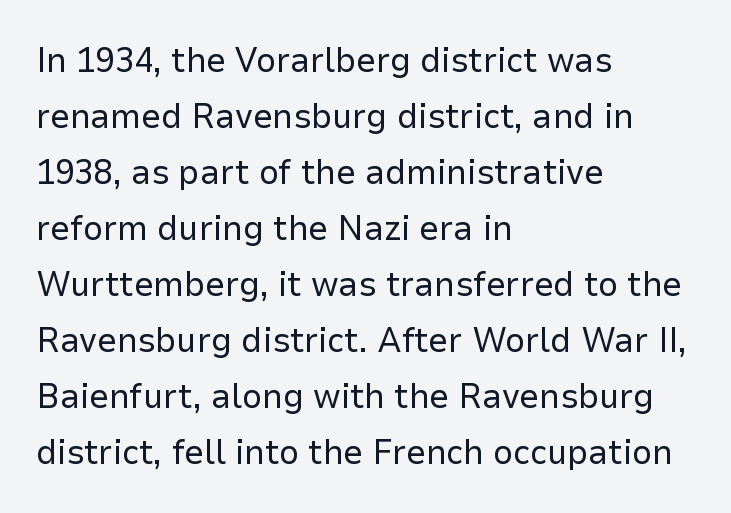
Q: Is the text bold? A: No.
Q: Is the text italic (slanted)? A: No, it is upright.
Q: Is the typeface a serif or a sans-serif typeface? A: Sans-serif.
Q: Is the text underlined? A: No.
Q: How is the paragraph aligned? A: Left-aligned.
Q: Is the spacing between letters normal or unusually wide? A: Normal.
Q: Is the spacing between lines tight, normal or loose? A: Normal.
Q: Width (condensed, normal, or wide)? A: Normal.
Q: Stroke contrast? A: Low.
Q: x-height? A: Medium.
Q: Monospaced? A: No.
